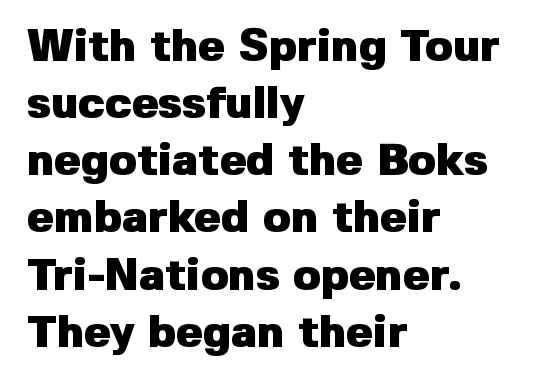
Here the glyphs are tracked normally, forming tight word shapes. Rendered with straight, roman letterforms. Letters rest on an invisible, unmarked baseline. Varying glyph widths throughout — classic text-font behaviour. Baseline-to-baseline distance is the conventional proportion of letter height.
